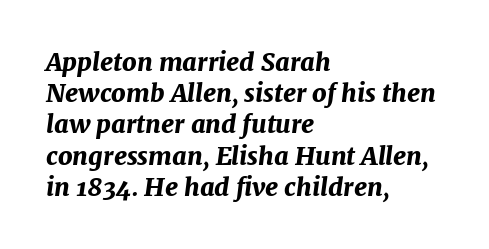
{"italic": "yes", "lean": "right", "slant_degrees": 7, "bold": "yes", "underline": "no", "align": "left", "line_spacing": "normal", "line_spacing_ratio": 1.25, "letter_spacing": "normal", "letter_spacing_em": 0.0, "glyph_px": 25}
